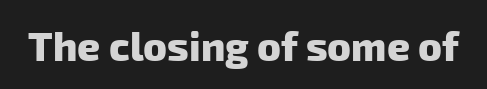
The image shows 40 px heavy sans-serif type; set normal letter spacing, not underlined; low stroke contrast and a medium x-height.
